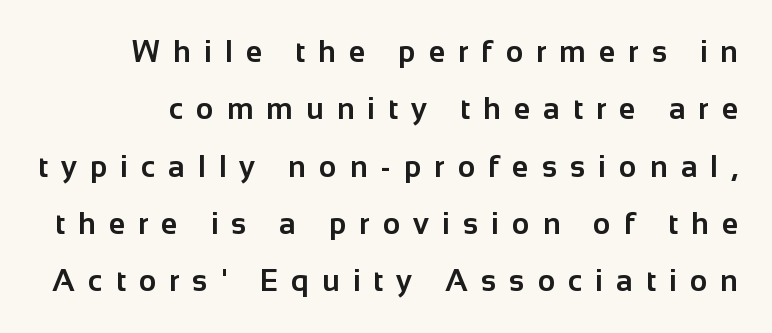
Characters follow at a spacing far wider than the type designer built in. How heavy is the stroke? Heavy — this is a bold. Note: no serifs on the glyphs. This is roman type, the default non-slanted kind. Think of a printed novel: that variable character pitch is what you see here.
